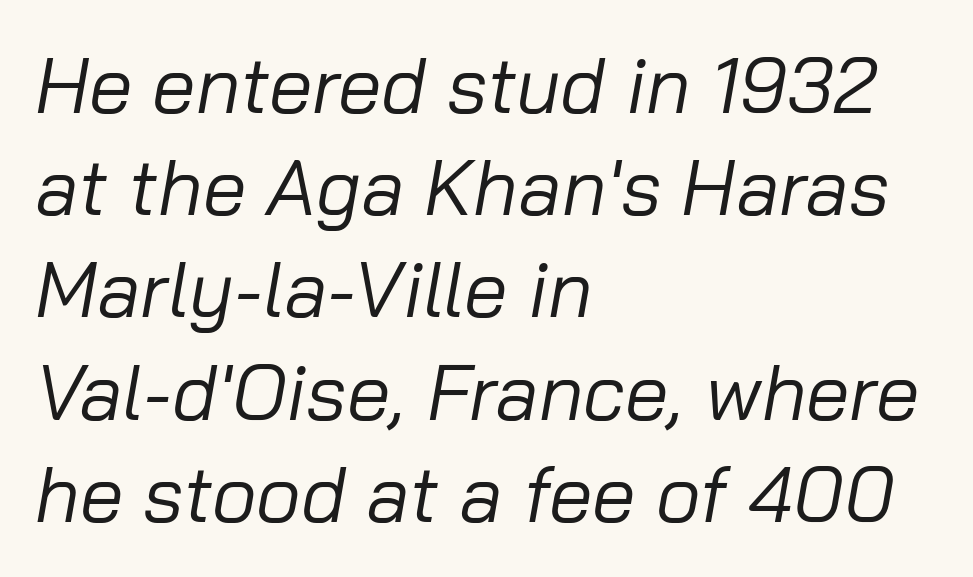
The image shows 78 px regular-weight type, italic (leaning right); set left-aligned, normal line spacing (1.31x), normal letter spacing, not underlined; low stroke contrast and a medium x-height.
